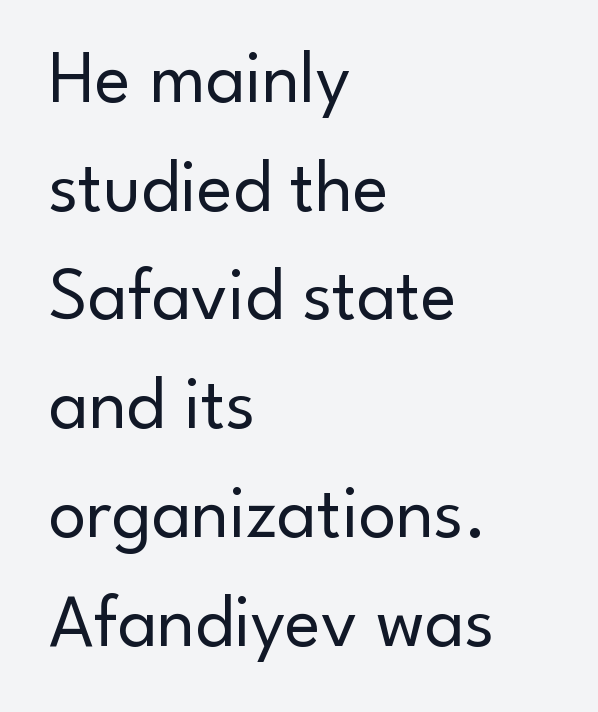
{"serif": "no", "italic": "no", "bold": "no", "weight": "regular", "width": "normal", "stroke_contrast": "low", "x_height": "small", "monospaced": "no", "underline": "no", "align": "left", "line_spacing": "normal", "line_spacing_ratio": 1.45, "letter_spacing": "normal", "letter_spacing_em": 0.0, "glyph_px": 75}
